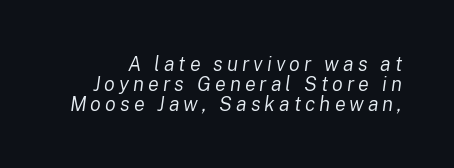
{"italic": "yes", "lean": "right", "slant_degrees": 8, "bold": "no", "underline": "no", "line_spacing": "tight", "line_spacing_ratio": 1.0, "letter_spacing": "wide", "letter_spacing_em": 0.2, "glyph_px": 20}
